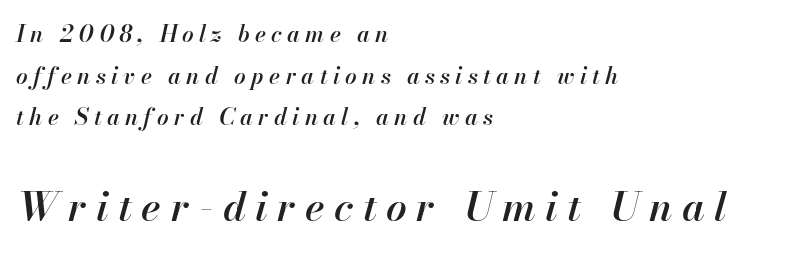
{"italic": "yes", "lean": "right", "slant_degrees": 13, "bold": "semi", "weight": "semibold", "width": "normal", "stroke_contrast": "high", "x_height": "small", "monospaced": "no", "underline": "no", "align": "left", "line_spacing_ratio": 1.81, "letter_spacing": "wide", "letter_spacing_em": 0.23, "larger_block": "second", "size_ratio": 1.78, "glyph_px": 41}
